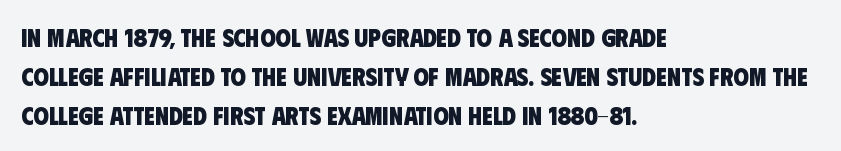
Q: Is the text bold? A: Yes.
Q: Is the text underlined? A: No.
Q: How is the paragraph aligned? A: Left-aligned.
Q: Is the spacing between letters normal or unusually wide? A: Normal.
Q: Is the spacing between lines tight, normal or loose? A: Normal.
